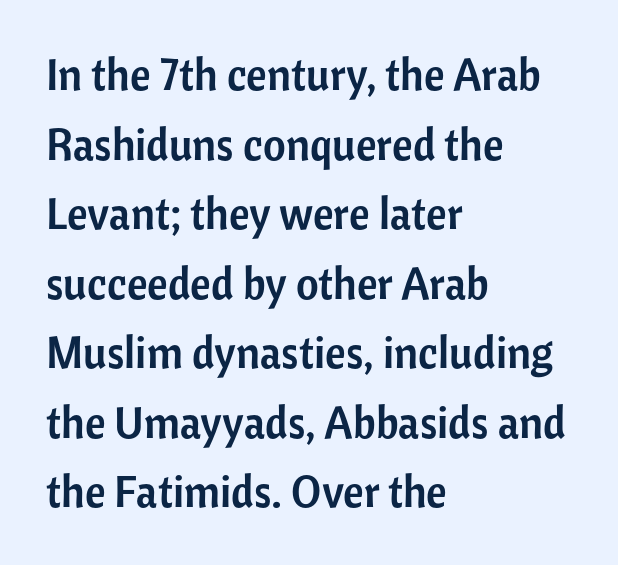
{"serif": "no", "italic": "no", "width": "normal", "stroke_contrast": "low", "x_height": "medium", "monospaced": "no", "underline": "no", "align": "left", "line_spacing": "normal", "line_spacing_ratio": 1.58, "letter_spacing": "normal", "letter_spacing_em": 0.0, "glyph_px": 44}
